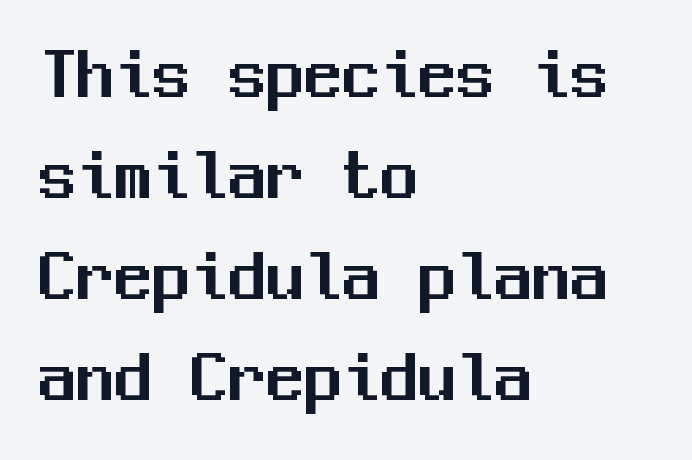
{"serif": "no", "italic": "no", "width": "normal", "stroke_contrast": "medium", "x_height": "medium", "monospaced": "yes", "underline": "no", "align": "left", "line_spacing": "normal", "line_spacing_ratio": 1.33, "letter_spacing": "normal", "letter_spacing_em": 0.0, "glyph_px": 76}
